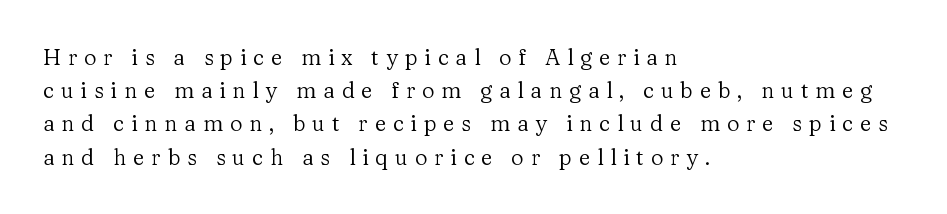
The image shows 22 px text type, upright; set left-aligned, normal line spacing (1.51x), unusually wide letter spacing (+0.31 em), not underlined.
